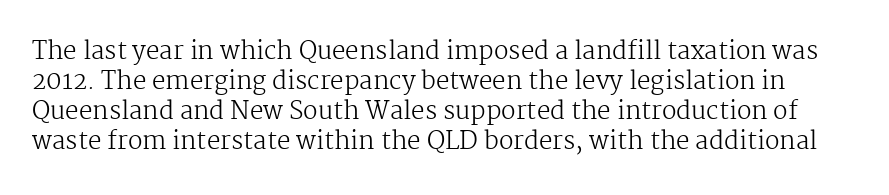
{"italic": "no", "bold": "no", "underline": "no", "line_spacing": "normal", "line_spacing_ratio": 1.25, "letter_spacing": "normal", "letter_spacing_em": 0.0, "glyph_px": 24}
